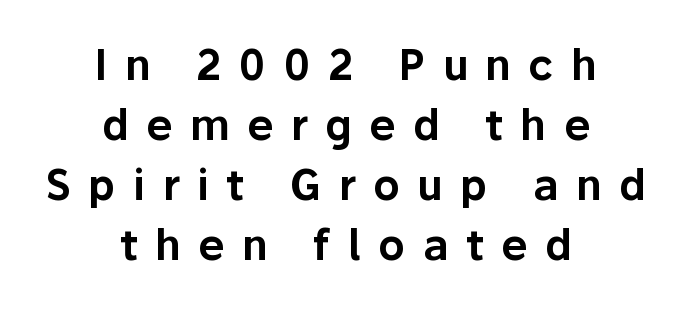
Q: Is the text italic (slanted)? A: No, it is upright.
Q: Is the typeface a serif or a sans-serif typeface? A: Sans-serif.
Q: Is the text underlined? A: No.
Q: How is the paragraph aligned? A: Centered.
Q: Is the spacing between letters normal or unusually wide? A: Unusually wide.
Q: Is the spacing between lines tight, normal or loose? A: Normal.
Q: Width (condensed, normal, or wide)? A: Normal.
Q: Stroke contrast? A: Low.
Q: x-height? A: Medium.
Q: Monospaced? A: No.
